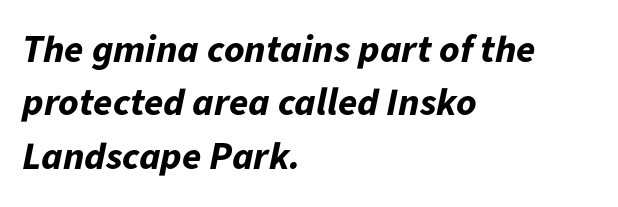
{"italic": "yes", "lean": "right", "slant_degrees": 11, "bold": "yes", "weight": "bold", "width": "normal", "stroke_contrast": "low", "x_height": "medium", "monospaced": "no", "underline": "no", "align": "left", "line_spacing": "normal", "line_spacing_ratio": 1.37, "letter_spacing": "normal", "letter_spacing_em": 0.0, "glyph_px": 39}
